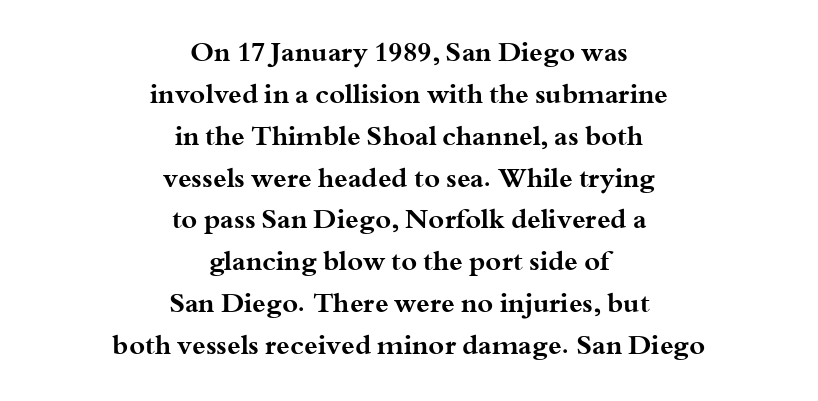
Whoever set this chose a conventional vertical rhythm. This sample uses an upright cut, with every glyph sitting square on the baseline. A clean baseline with only descenders dipping below it. Notice how thick the strokes are: this is what a full bold looks like. In terms of letterspacing, this is plain default setting. The paragraph shown floats in the horizontal middle.
